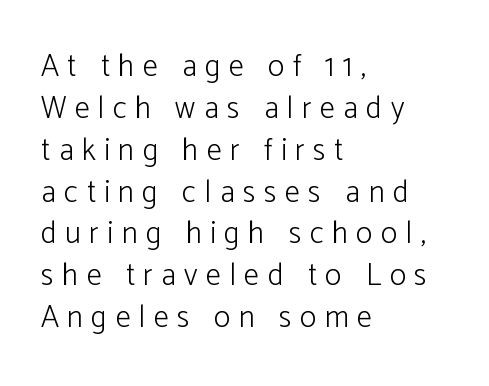
{"serif": "no", "italic": "no", "bold": "no", "weight": "light", "width": "normal", "stroke_contrast": "low", "x_height": "medium", "monospaced": "no", "underline": "no", "align": "left", "line_spacing": "normal", "line_spacing_ratio": 1.35, "letter_spacing": "wide", "letter_spacing_em": 0.27, "glyph_px": 31}
